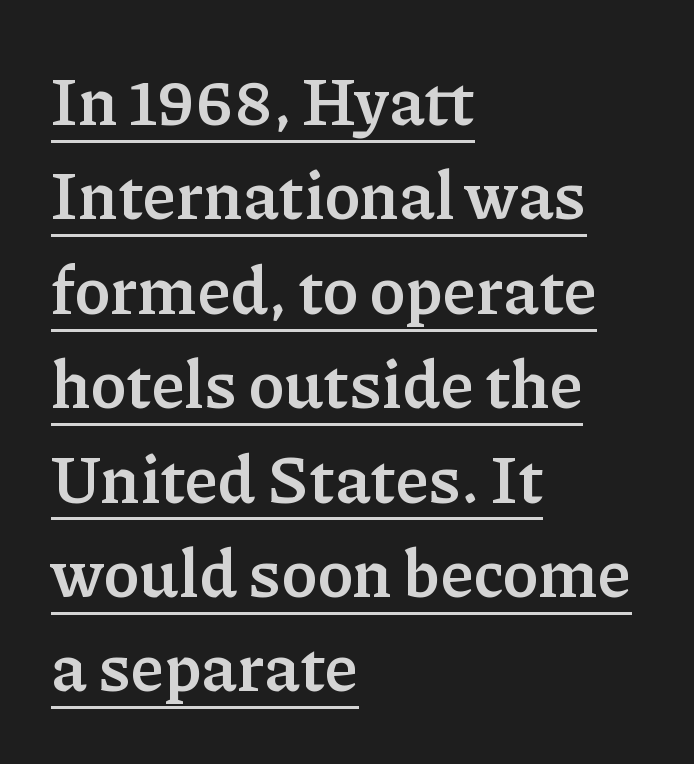
Q: Is the text bold? A: Yes.
Q: Is the text italic (slanted)? A: No, it is upright.
Q: Is the typeface a serif or a sans-serif typeface? A: Serif.
Q: Is the text underlined? A: Yes.
Q: How is the paragraph aligned? A: Left-aligned.
Q: Is the spacing between letters normal or unusually wide? A: Normal.
Q: Is the spacing between lines tight, normal or loose? A: Normal.
Q: Width (condensed, normal, or wide)? A: Normal.
Q: Stroke contrast? A: Low.
Q: x-height? A: Medium.
Q: Monospaced? A: No.
